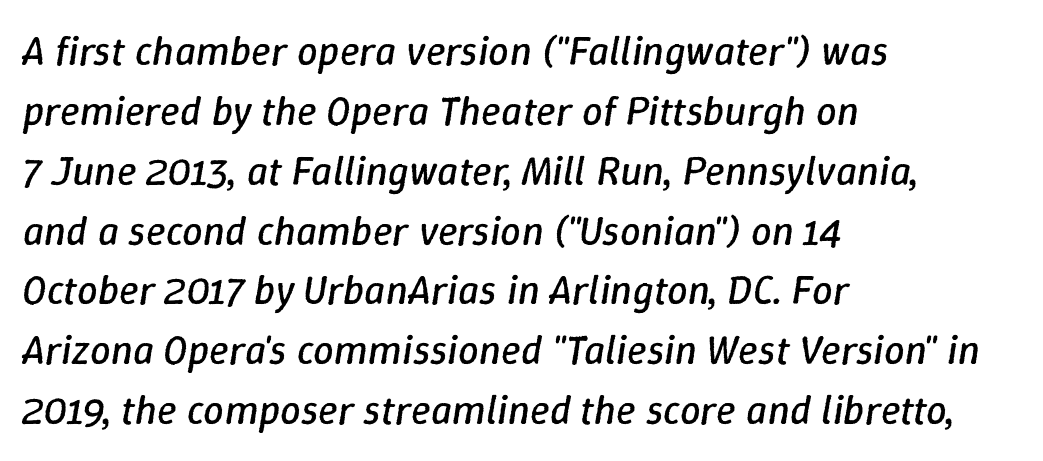
The image shows 41 px regular-weight type, italic (leaning right); set left-aligned, normal line spacing (1.46x), normal letter spacing, not underlined; low stroke contrast and a medium x-height.
